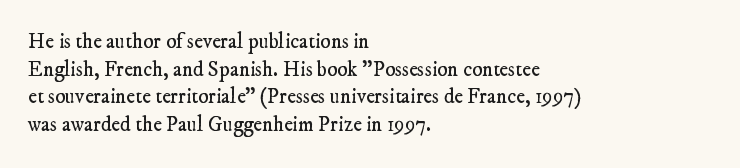
Q: Is the text bold? A: No.
Q: Is the text underlined? A: No.
Q: How is the paragraph aligned? A: Left-aligned.
Q: Is the spacing between letters normal or unusually wide? A: Normal.
Q: Is the spacing between lines tight, normal or loose? A: Normal.
